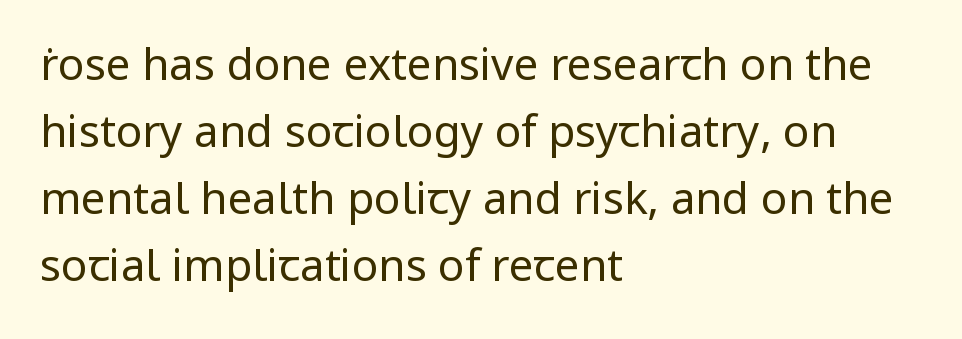
The image shows 44 px regular-weight sans-serif type, upright; set left-aligned, normal line spacing (1.52x), normal letter spacing, not underlined; low stroke contrast and a medium x-height.
